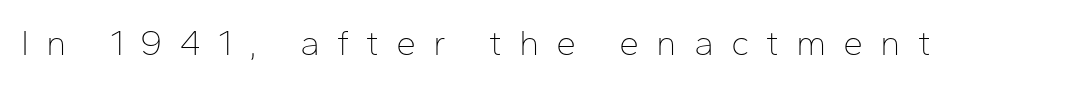
{"serif": "no", "italic": "no", "bold": "no", "weight": "thin", "width": "normal", "stroke_contrast": "low", "x_height": "medium", "monospaced": "no", "underline": "no", "letter_spacing": "wide", "letter_spacing_em": 0.47, "glyph_px": 36}
